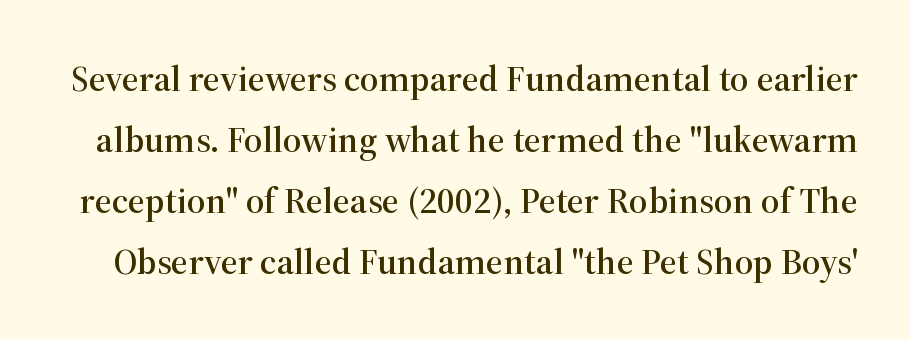
Q: Is the text italic (slanted)? A: No, it is upright.
Q: Is the typeface a serif or a sans-serif typeface? A: Serif.
Q: Is the text underlined? A: No.
Q: Is the spacing between letters normal or unusually wide? A: Normal.
Q: Is the spacing between lines tight, normal or loose? A: Normal.
Q: Width (condensed, normal, or wide)? A: Normal.
Q: Stroke contrast? A: High.
Q: x-height? A: Medium.
Q: Monospaced? A: No.
